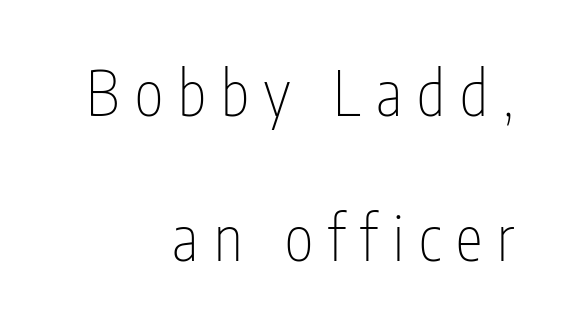
Q: Is the text bold? A: No.
Q: Is the text italic (slanted)? A: No, it is upright.
Q: Is the typeface a serif or a sans-serif typeface? A: Sans-serif.
Q: Is the text underlined? A: No.
Q: How is the paragraph aligned? A: Right-aligned.
Q: Is the spacing between letters normal or unusually wide? A: Unusually wide.
Q: Is the spacing between lines tight, normal or loose? A: Loose.
Q: Width (condensed, normal, or wide)? A: Condensed.
Q: Stroke contrast? A: Low.
Q: x-height? A: Medium.
Q: Monospaced? A: No.
